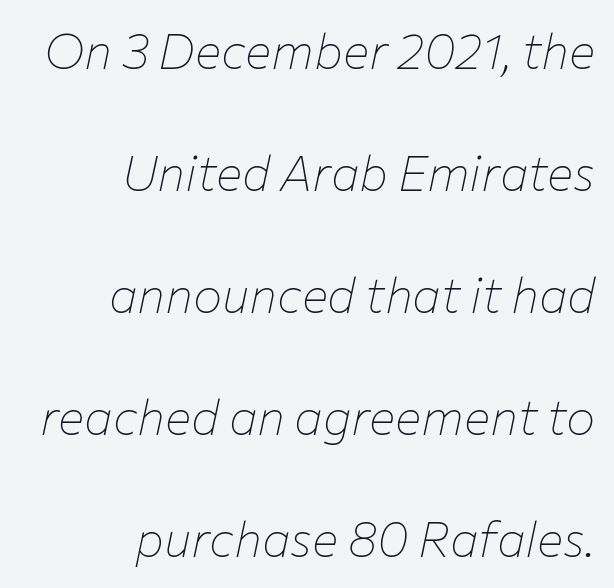
{"italic": "yes", "lean": "right", "slant_degrees": 12, "bold": "no", "weight": "thin", "width": "normal", "stroke_contrast": "low", "x_height": "medium", "monospaced": "no", "underline": "no", "align": "right", "line_spacing": "loose", "line_spacing_ratio": 2.49, "letter_spacing": "normal", "letter_spacing_em": 0.0, "glyph_px": 49}
